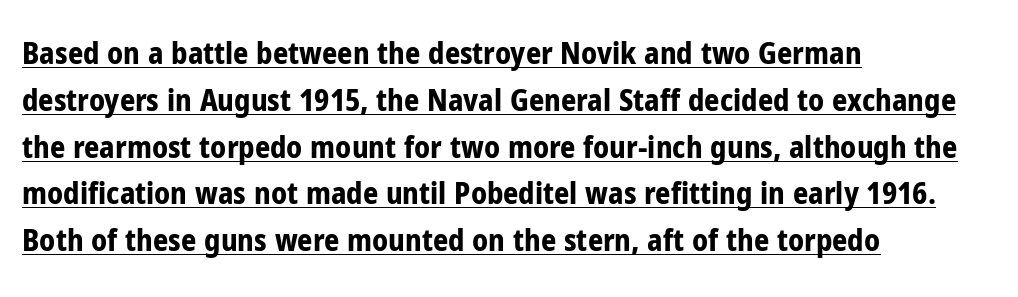
{"serif": "no", "italic": "no", "bold": "yes", "weight": "bold", "width": "condensed", "stroke_contrast": "low", "x_height": "medium", "monospaced": "no", "underline": "yes", "align": "left", "line_spacing": "normal", "line_spacing_ratio": 1.56, "letter_spacing": "normal", "letter_spacing_em": 0.0, "glyph_px": 30}
